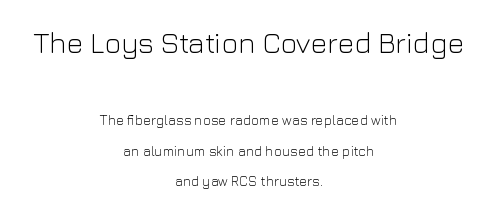
The gaps between neighbouring characters are ordinary and unremarkable. The face used here is proportionally spaced, like ordinary book or web type. Each row of text sits above clean, open space. No feet cap the strokes, marking this as sans-serif type. Notice the wide empty band between every row — that's loose leading. Think standard paragraph weight, or any step lighter than that.
